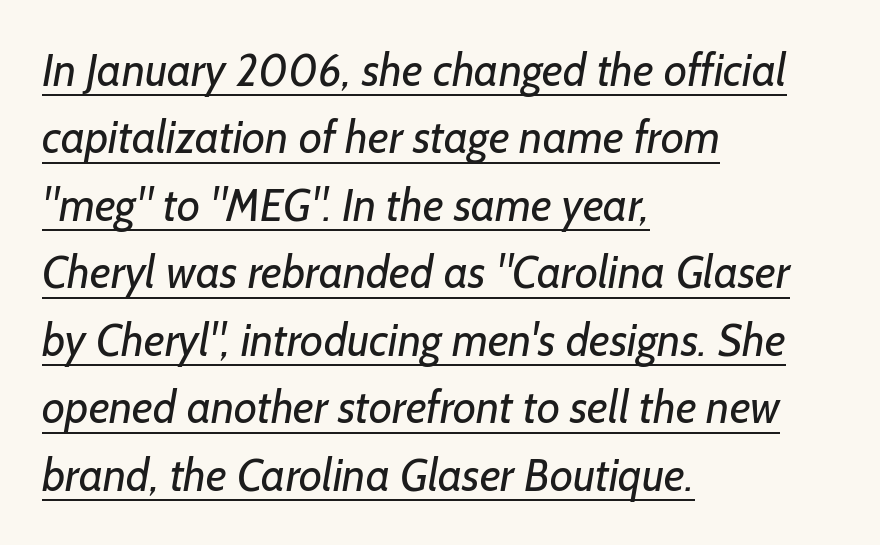
The face used here appears with an underline applied. Inter-character spacing is left at the font's built-in metrics. A light-to-regular cut is what we see here. The letters carry no serifs — their stems end cleanly without finishing strokes.
